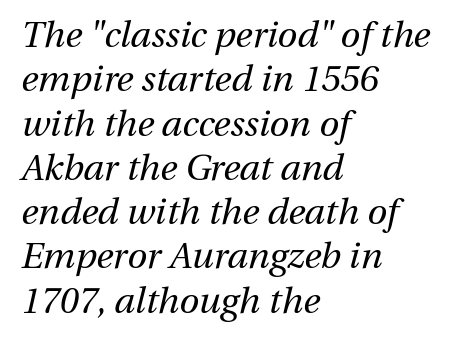
Stems here are at most as thick as an everyday book face. The paragraph has a hard left edge and a soft right edge. Underlining? Definitely not there. If you drew a line through each stem, it would be angled.
